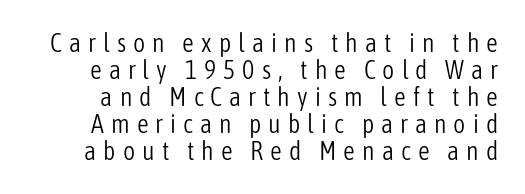
Q: Is the text bold? A: No.
Q: Is the text italic (slanted)? A: No, it is upright.
Q: Is the text underlined? A: No.
Q: Is the spacing between letters normal or unusually wide? A: Unusually wide.
Q: Is the spacing between lines tight, normal or loose? A: Tight.
